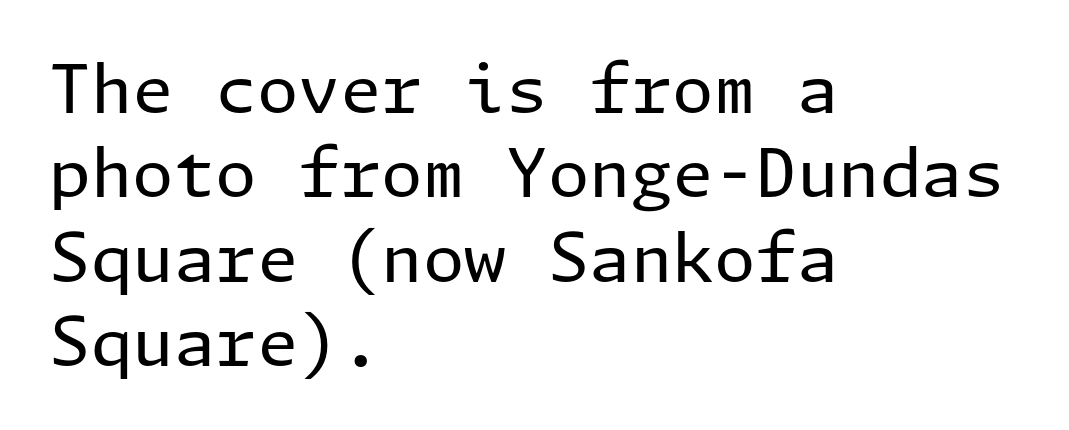
{"serif": "no", "italic": "no", "bold": "no", "weight": "regular", "width": "normal", "stroke_contrast": "low", "x_height": "medium", "underline": "no", "align": "left", "line_spacing": "normal", "line_spacing_ratio": 1.26, "letter_spacing": "normal", "letter_spacing_em": 0.0, "glyph_px": 67}
